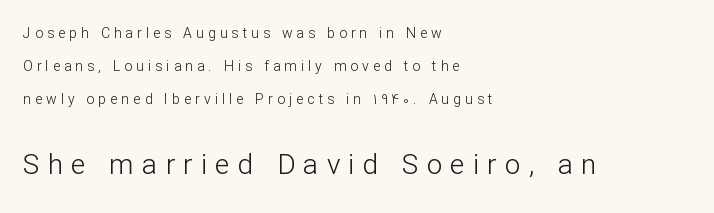
Honestly, there is no underline to notice here at all. Short and long lines alike share a common starting point at left. Typesetter's note — lower block bumped up in size, upper block left smaller. The characters are drawn with everyday or finer stroke widths. A typesetter would call this leading open, well beyond the default. Spacing verdict: proportional, widths tailored to each character.
